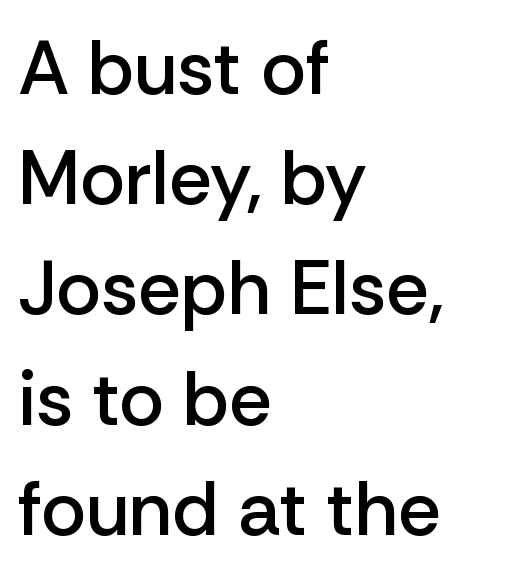
The image shows 76 px semibold sans-serif type, upright; set left-aligned, normal line spacing (1.45x), normal letter spacing, not underlined; low stroke contrast and a medium x-height.
